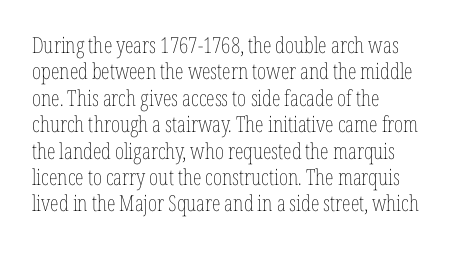
Q: Is the text bold? A: No.
Q: Is the text italic (slanted)? A: No, it is upright.
Q: Is the text underlined? A: No.
Q: How is the paragraph aligned? A: Left-aligned.
Q: Is the spacing between letters normal or unusually wide? A: Normal.
